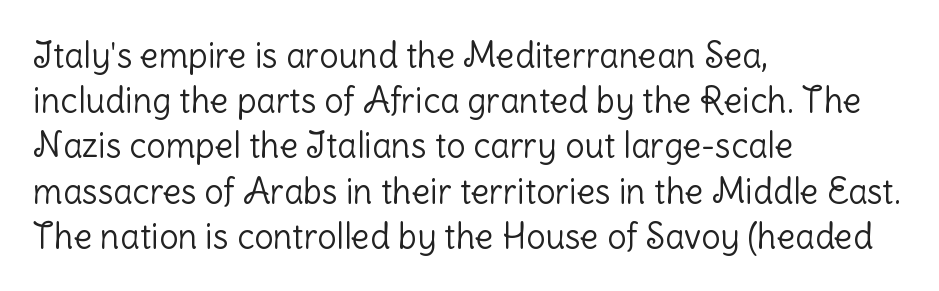
{"serif": "no", "italic": "no", "bold": "no", "weight": "light", "width": "normal", "stroke_contrast": "low", "x_height": "medium", "monospaced": "no", "underline": "no", "align": "left", "line_spacing": "normal", "line_spacing_ratio": 1.33, "letter_spacing": "normal", "letter_spacing_em": 0.0, "glyph_px": 34}
